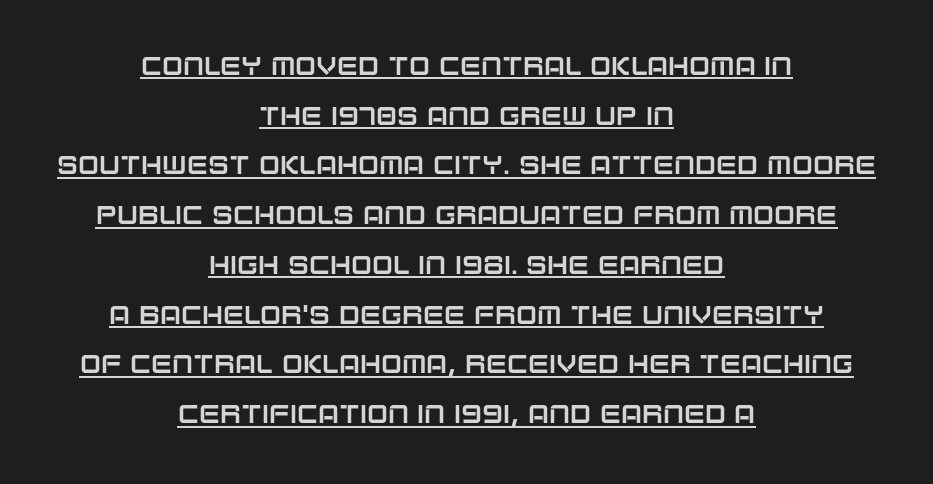
The image shows 25 px text type, upright; set centered, loose line spacing (1.99x), normal letter spacing, underlined.
